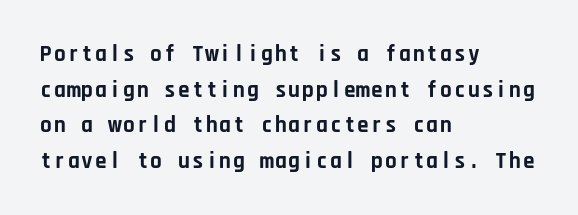
Q: Is the text bold? A: Yes.
Q: Is the text italic (slanted)? A: No, it is upright.
Q: Is the text underlined? A: No.
Q: How is the paragraph aligned? A: Left-aligned.
Q: Is the spacing between letters normal or unusually wide? A: Normal.
Q: Is the spacing between lines tight, normal or loose? A: Normal.
